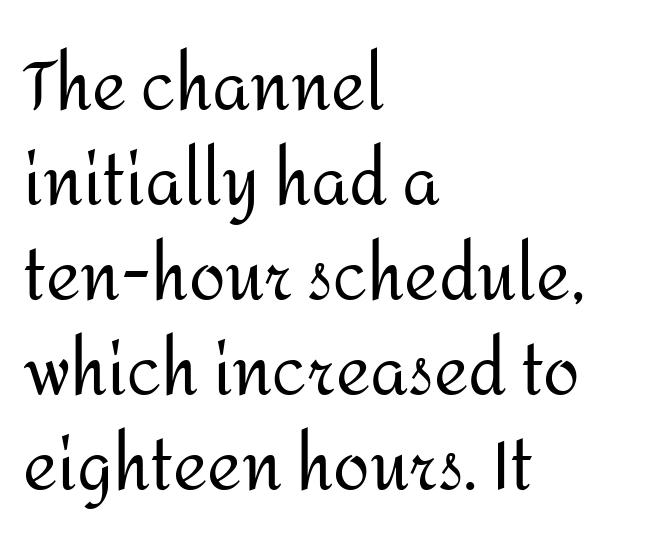
Q: Is the text bold? A: No.
Q: Is the text italic (slanted)? A: No, it is upright.
Q: Is the typeface a serif or a sans-serif typeface? A: Sans-serif.
Q: Is the text underlined? A: No.
Q: How is the paragraph aligned? A: Left-aligned.
Q: Is the spacing between letters normal or unusually wide? A: Normal.
Q: Is the spacing between lines tight, normal or loose? A: Normal.
Q: Width (condensed, normal, or wide)? A: Normal.
Q: Stroke contrast? A: Medium.
Q: x-height? A: Medium.
Q: Monospaced? A: No.
